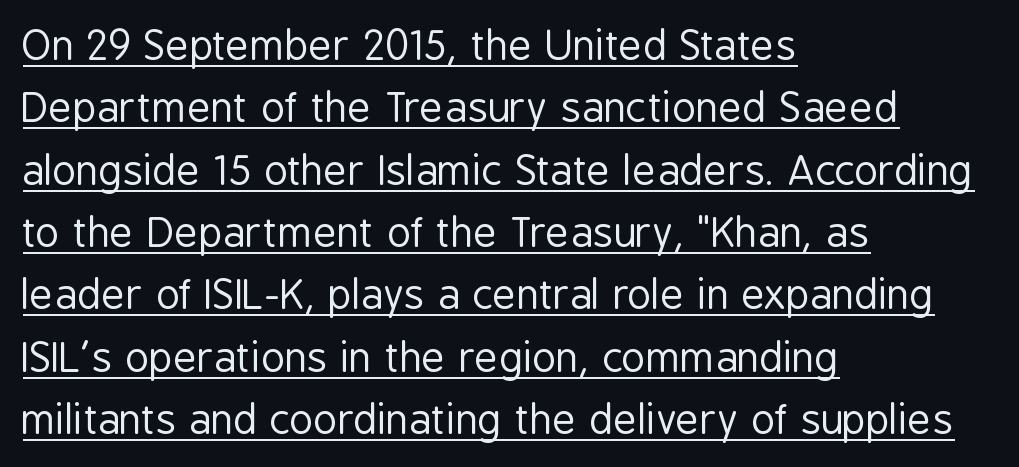
The image shows 41 px regular-weight, condensed sans-serif type, upright; set left-aligned, normal line spacing (1.52x), normal letter spacing, underlined; low stroke contrast and a medium x-height.
